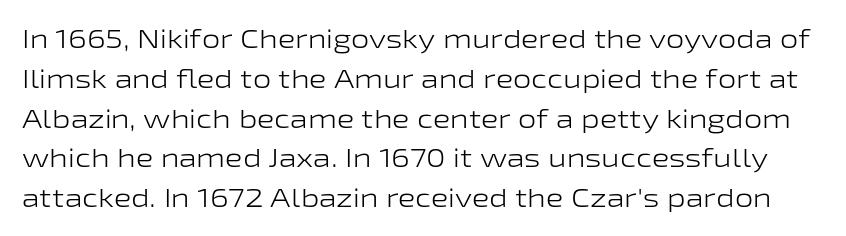
{"italic": "no", "bold": "no", "underline": "no", "line_spacing": "normal", "line_spacing_ratio": 1.53, "letter_spacing": "normal", "letter_spacing_em": 0.0, "glyph_px": 26}
